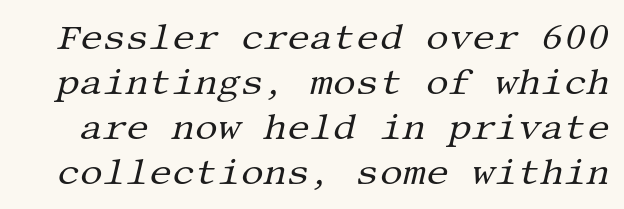
You can tell from the footed stems that serif type was used. The space between consecutive lines is moderate. This is oblique type, the kind used for emphasis or titles. A clean baseline with only descenders dipping below it.
